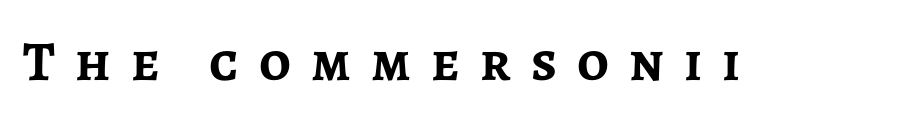
{"serif": "no", "italic": "no", "bold": "yes", "weight": "semibold", "width": "normal", "stroke_contrast": "low", "x_height": "medium", "monospaced": "no", "underline": "no", "letter_spacing": "wide", "letter_spacing_em": 0.36, "glyph_px": 56}
